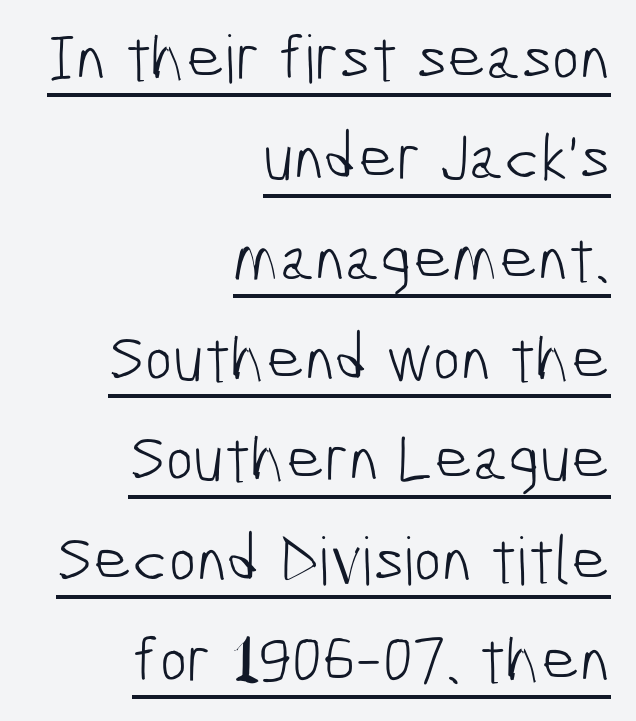
The image shows 66 px light, condensed sans-serif type; set right-aligned, normal line spacing (1.52x), normal letter spacing, underlined; low stroke contrast and a medium x-height.
